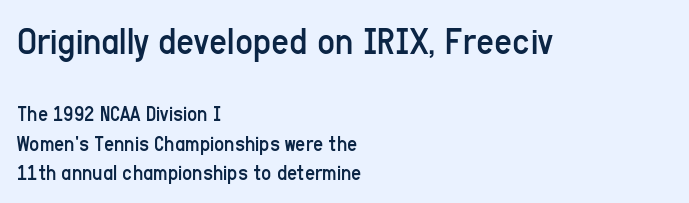
The image shows 39 px regular-weight, condensed sans-serif type, upright; set left-aligned, normal line spacing (1.34x), normal letter spacing, not underlined; the first (top) block is 1.77x larger; low stroke contrast and a medium x-height.
